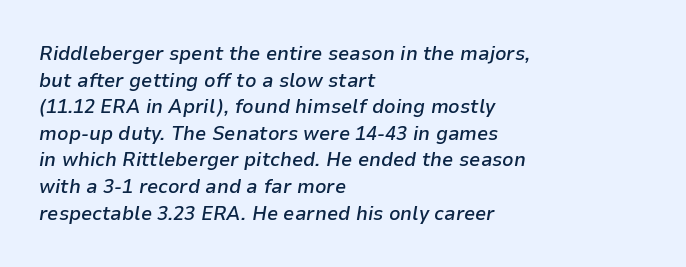
{"italic": "yes", "lean": "right", "slant_degrees": 9, "bold": "semi", "underline": "no", "align": "left", "line_spacing": "normal", "line_spacing_ratio": 1.33, "letter_spacing": "normal", "letter_spacing_em": 0.0, "glyph_px": 20}
